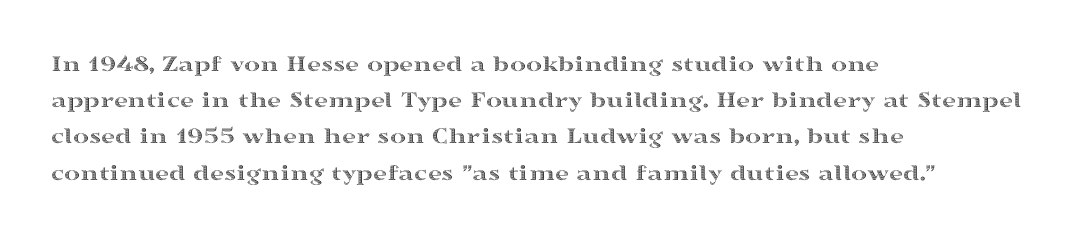
Q: Is the text italic (slanted)? A: No, it is upright.
Q: Is the text underlined? A: No.
Q: How is the paragraph aligned? A: Left-aligned.
Q: Is the spacing between letters normal or unusually wide? A: Normal.
Q: Is the spacing between lines tight, normal or loose? A: Normal.
